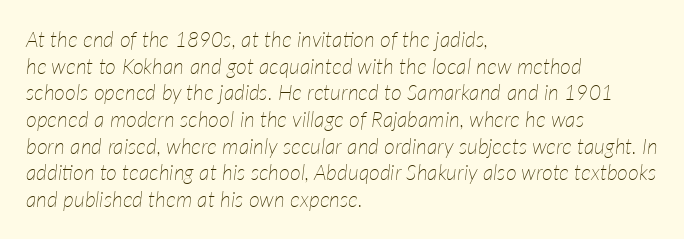
Regarding leading, the lines here are spaced in the standard way. These lines were composed using italics. The strokes carry an ordinary text weight at most. The text block is weighted toward the left margin, trailing off unevenly rightward. The words here are not underlined. Characters follow at the spacing the type designer built in.
